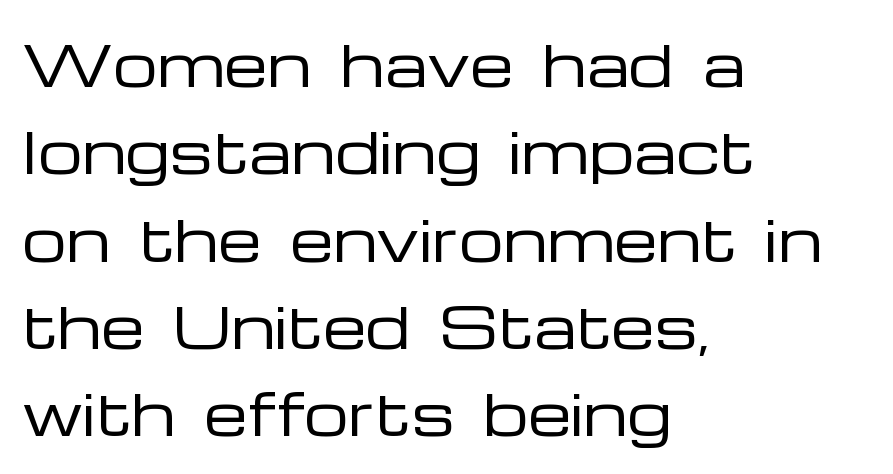
Q: Is the text bold? A: No.
Q: Is the text italic (slanted)? A: No, it is upright.
Q: Is the typeface a serif or a sans-serif typeface? A: Sans-serif.
Q: Is the text underlined? A: No.
Q: How is the paragraph aligned? A: Left-aligned.
Q: Is the spacing between letters normal or unusually wide? A: Normal.
Q: Is the spacing between lines tight, normal or loose? A: Normal.
Q: Width (condensed, normal, or wide)? A: Wide.
Q: Stroke contrast? A: Low.
Q: x-height? A: Medium.
Q: Monospaced? A: No.
